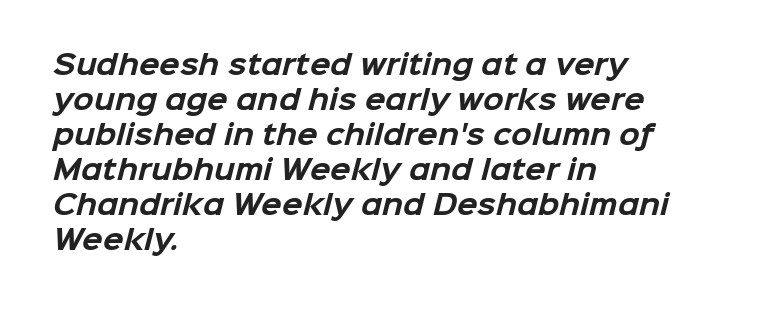
{"bold": "yes", "underline": "no", "align": "left", "line_spacing": "normal", "line_spacing_ratio": 1.3, "letter_spacing": "normal", "letter_spacing_em": 0.0, "glyph_px": 27}
